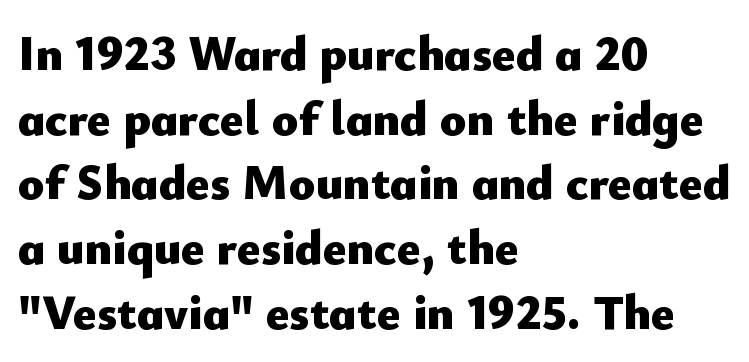
Q: Is the text bold? A: Yes.
Q: Is the text italic (slanted)? A: No, it is upright.
Q: Is the typeface a serif or a sans-serif typeface? A: Sans-serif.
Q: Is the text underlined? A: No.
Q: How is the paragraph aligned? A: Left-aligned.
Q: Is the spacing between letters normal or unusually wide? A: Normal.
Q: Is the spacing between lines tight, normal or loose? A: Normal.
Q: Width (condensed, normal, or wide)? A: Normal.
Q: Stroke contrast? A: Low.
Q: x-height? A: Small.
Q: Monospaced? A: No.
